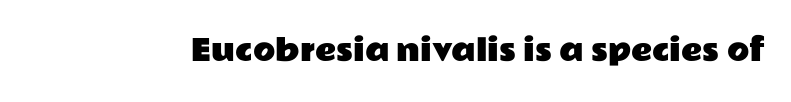
{"serif": "no", "italic": "no", "width": "wide", "stroke_contrast": "low", "x_height": "medium", "monospaced": "no", "underline": "no", "letter_spacing": "normal", "letter_spacing_em": 0.0, "glyph_px": 29}
